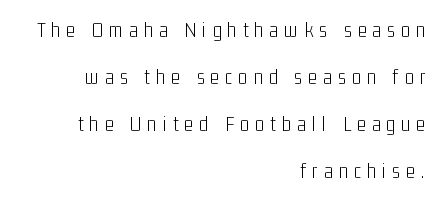
The font is comparable to plain body text, perhaps lighter. The typesetter chose a ragged-left arrangement here. Type without underlining. Students, note that the glyphs here are deliberately spaced far apart.
